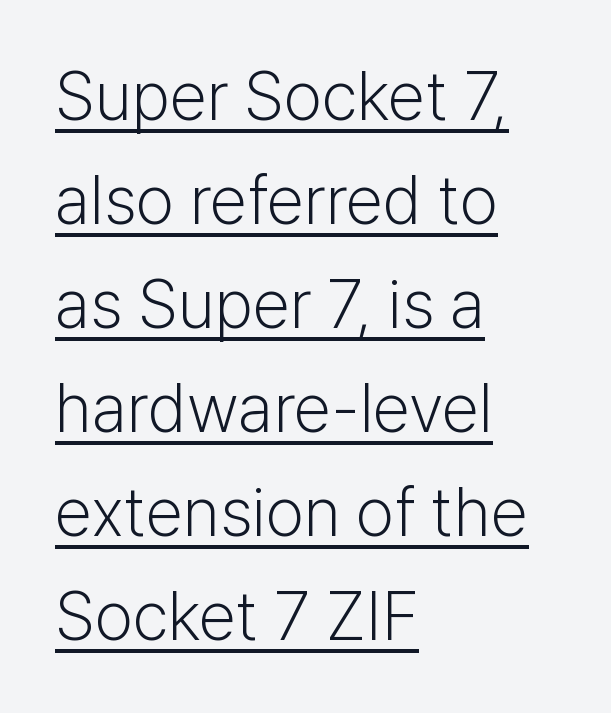
Q: Is the text bold? A: No.
Q: Is the text italic (slanted)? A: No, it is upright.
Q: Is the typeface a serif or a sans-serif typeface? A: Sans-serif.
Q: Is the text underlined? A: Yes.
Q: How is the paragraph aligned? A: Left-aligned.
Q: Is the spacing between letters normal or unusually wide? A: Normal.
Q: Is the spacing between lines tight, normal or loose? A: Normal.
Q: Width (condensed, normal, or wide)? A: Normal.
Q: Stroke contrast? A: Low.
Q: x-height? A: Medium.
Q: Monospaced? A: No.
